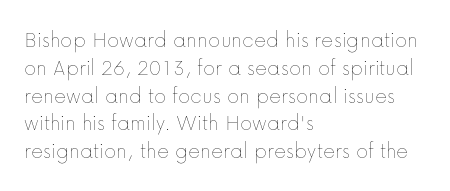
The image shows 23 px text type, upright; set left-aligned, line spacing 1.21x, normal letter spacing, not underlined.
